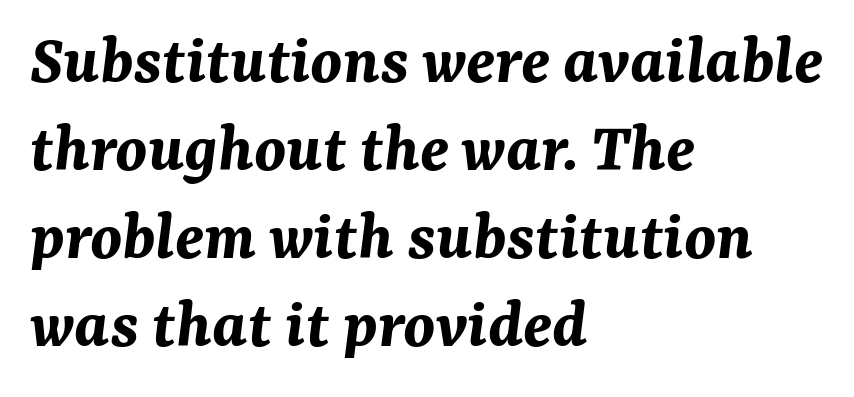
{"italic": "yes", "lean": "right", "slant_degrees": 7, "bold": "yes", "weight": "bold", "width": "normal", "stroke_contrast": "medium", "x_height": "medium", "monospaced": "no", "underline": "no", "align": "left", "line_spacing_ratio": 1.24, "letter_spacing": "normal", "letter_spacing_em": 0.0, "glyph_px": 71}
